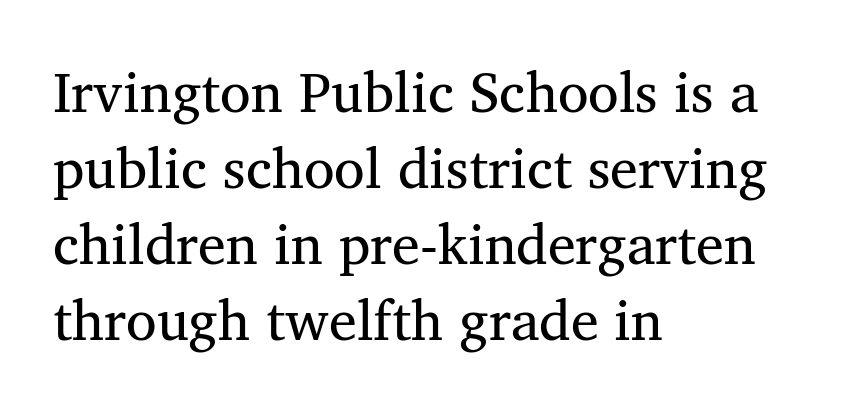
A student would call this left alignment; a typographer would say flush left, rag right. The area under the type is left untouched. The lines sit at an ordinary, default distance from one another. Weight: not bold — regular or lighter. A typesetter would call this proportional, since set widths differ per character. Look at the tracking — it's just the regular setting, nothing added.
